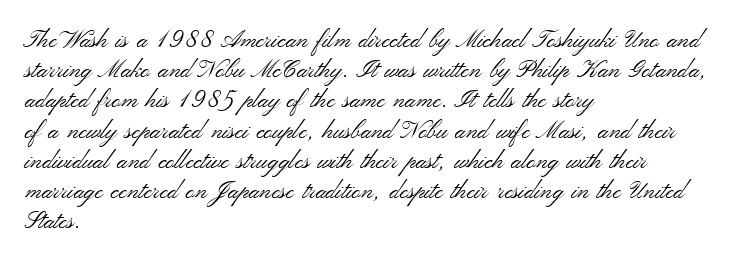
The image shows 24 px text type; set left-aligned, normal line spacing (1.26x), normal letter spacing, not underlined.
